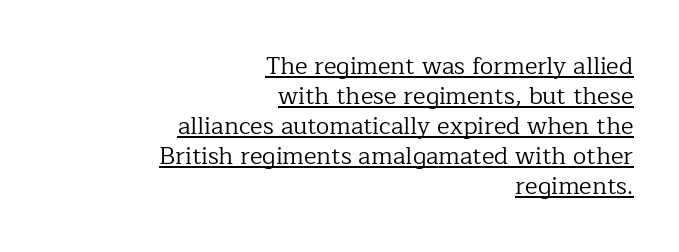
The image shows 24 px text type, upright; set right-aligned, normal line spacing (1.25x), normal letter spacing, underlined.
